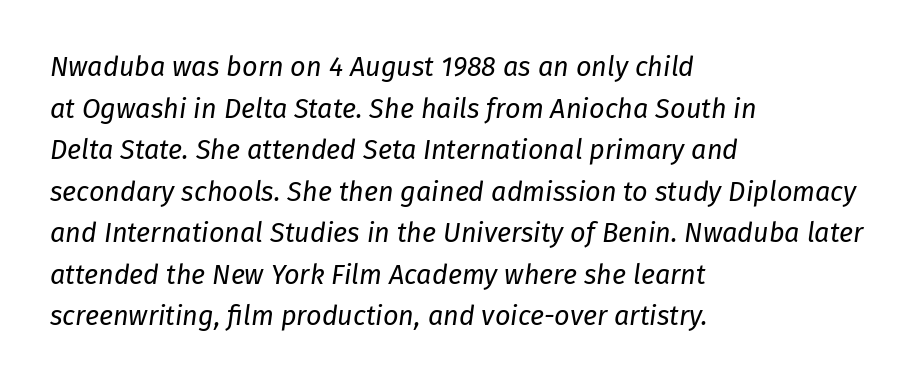
The image shows 27 px text type, italic (leaning right); set left-aligned, normal line spacing (1.54x), normal letter spacing, not underlined.
